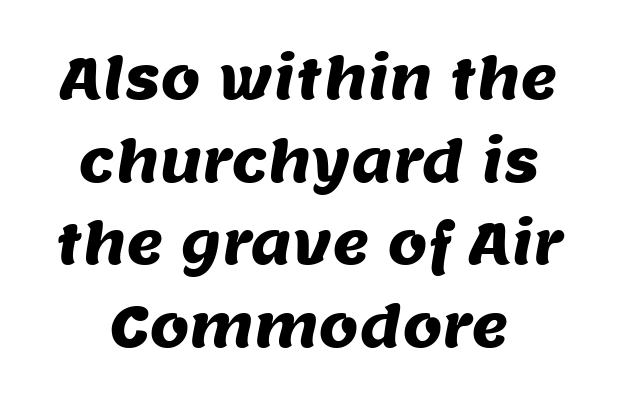
{"serif": "no", "width": "normal", "stroke_contrast": "medium", "x_height": "large", "monospaced": "no", "underline": "no", "line_spacing": "normal", "line_spacing_ratio": 1.45, "letter_spacing": "normal", "letter_spacing_em": 0.0, "glyph_px": 57}
